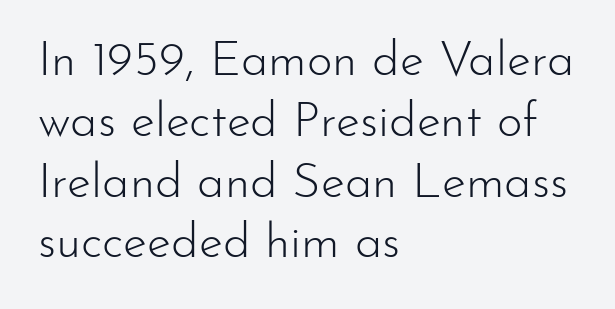
The weight would be labelled regular, book, light, or lighter still. Each letter's strokes conclude bluntly, with no projecting serifs. The rag falls on the right side of this text block. Proportional: the letters do not fall into vertical columns. Nope, not italic — everything's standing straight.
